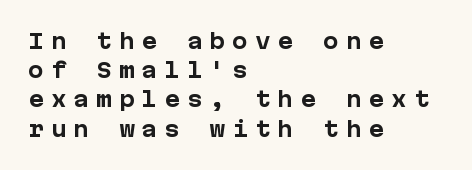
{"italic": "no", "bold": "yes", "underline": "no", "align": "left", "line_spacing": "normal", "line_spacing_ratio": 1.39, "letter_spacing": "wide", "letter_spacing_em": 0.33, "glyph_px": 21}
